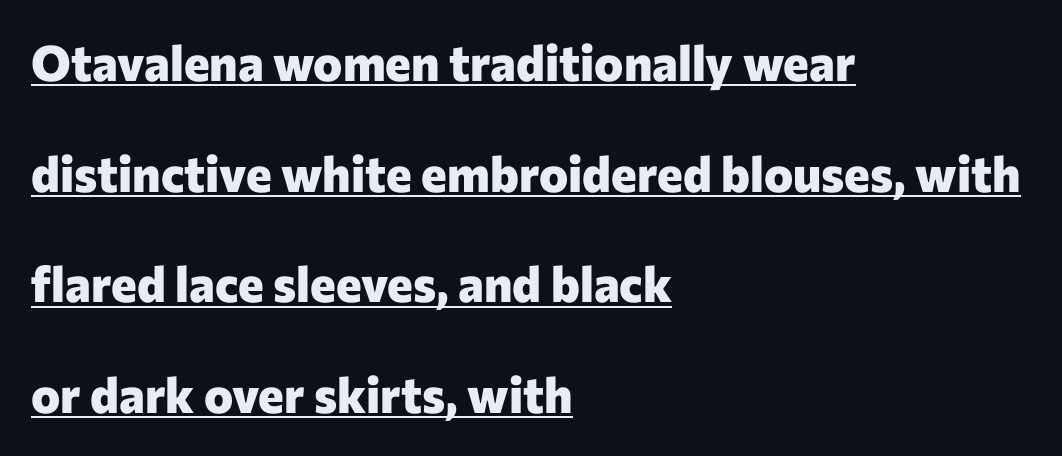
I'd describe the lettering as bold — thick and assertive. A great deal of white space separates one row of letters from the next. Think of a printed novel: that variable character pitch is what you see here. Designer's note — italics off, roman on. Glyph-to-glyph distance matches everyday printed text. Each line starts at the same left margin while the right side varies.
